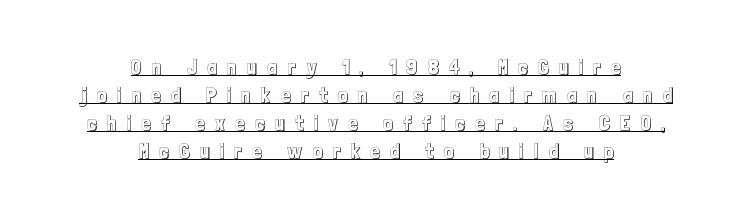
Q: Is the text italic (slanted)? A: No, it is upright.
Q: Is the text underlined? A: Yes.
Q: How is the paragraph aligned? A: Centered.
Q: Is the spacing between letters normal or unusually wide? A: Unusually wide.
Q: Is the spacing between lines tight, normal or loose? A: Normal.
